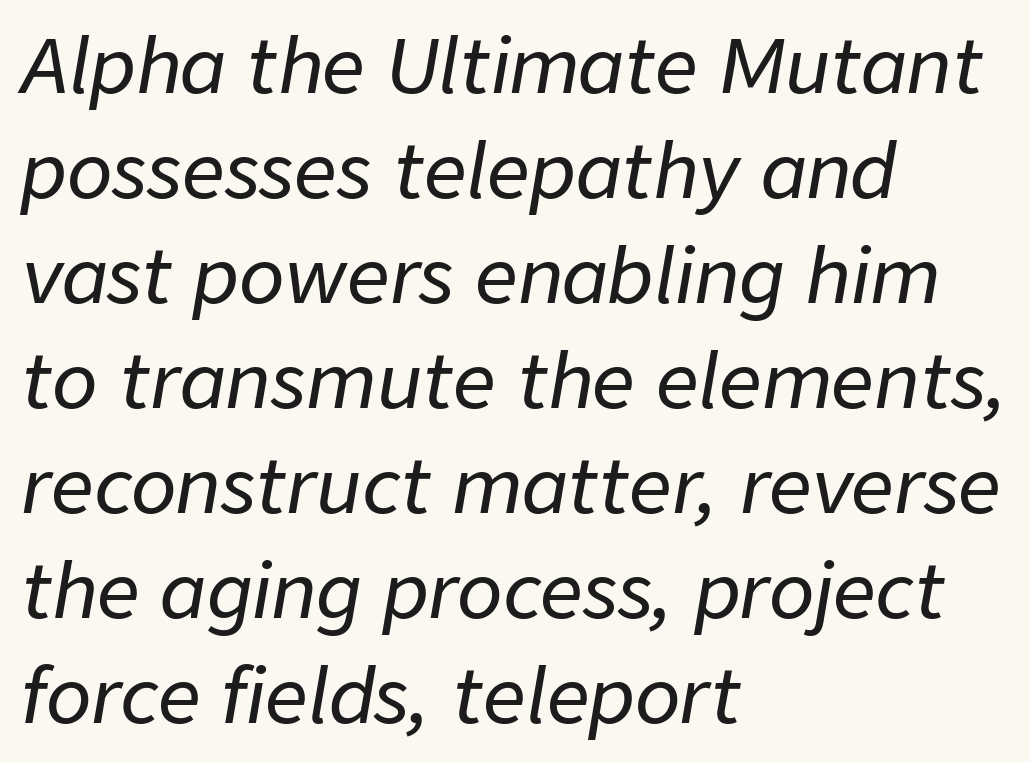
Q: Is the text italic (slanted)? A: Yes, it leans right by about 9 degrees.
Q: Is the text underlined? A: No.
Q: How is the paragraph aligned? A: Left-aligned.
Q: Is the spacing between letters normal or unusually wide? A: Normal.
Q: Is the spacing between lines tight, normal or loose? A: Normal.
Q: Width (condensed, normal, or wide)? A: Normal.
Q: Stroke contrast? A: Low.
Q: x-height? A: Medium.
Q: Monospaced? A: No.
